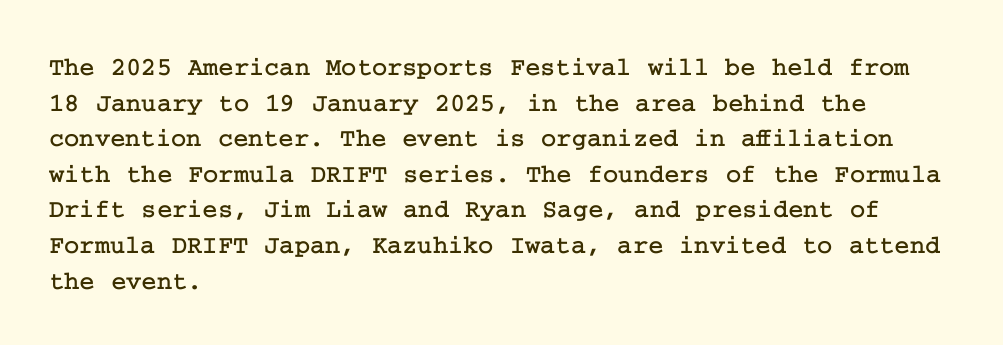
{"italic": "no", "underline": "no", "align": "left", "line_spacing": "normal", "line_spacing_ratio": 1.37, "letter_spacing": "normal", "letter_spacing_em": 0.0, "glyph_px": 26}
